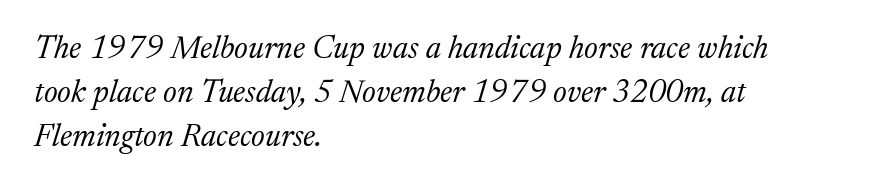
{"serif": "yes", "italic": "yes", "lean": "right", "slant_degrees": 17, "bold": "no", "weight": "light", "width": "normal", "stroke_contrast": "medium", "x_height": "medium", "monospaced": "no", "underline": "no", "align": "left", "line_spacing": "normal", "line_spacing_ratio": 1.37, "letter_spacing": "normal", "letter_spacing_em": 0.0, "glyph_px": 32}
